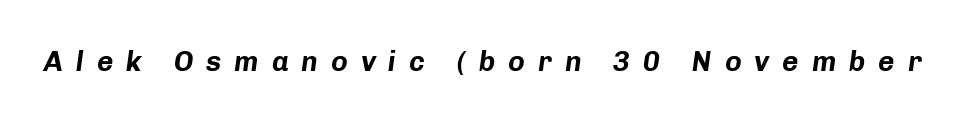
{"italic": "yes", "lean": "right", "slant_degrees": 8, "bold": "yes", "weight": "bold", "width": "normal", "stroke_contrast": "low", "x_height": "medium", "monospaced": "no", "underline": "no", "letter_spacing": "wide", "letter_spacing_em": 0.46, "glyph_px": 28}
